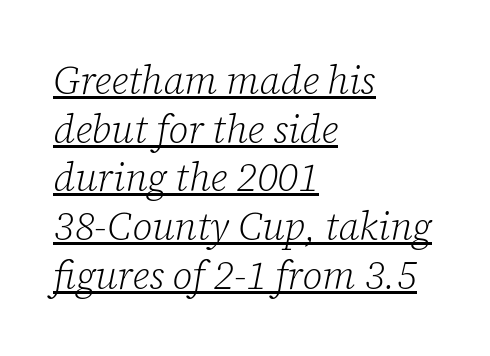
The typeface chosen for these lines features serifs. Posture: slanted. Underlining? Definitely there. This rendering uses left alignment, leaving the right contour irregular.
